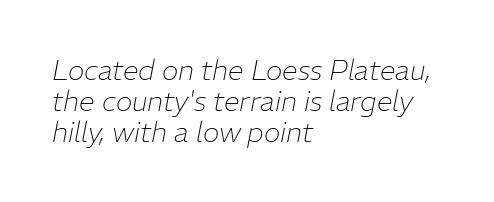
The image shows 28 px thin type, italic (leaning right); set left-aligned, tight line spacing (1.1x), normal letter spacing, not underlined; low stroke contrast and a medium x-height.
